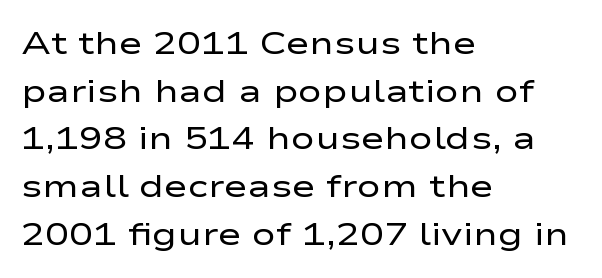
The image shows 32 px regular-weight, wide sans-serif type, upright; set left-aligned, normal line spacing (1.49x), normal letter spacing, not underlined; low stroke contrast and a medium x-height.
